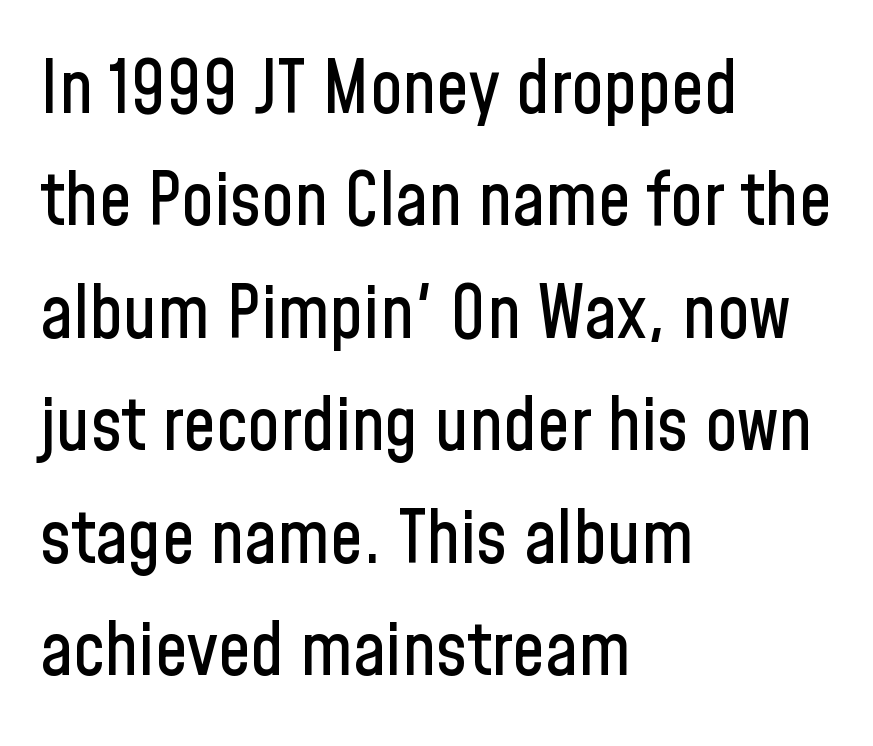
{"serif": "no", "italic": "no", "width": "condensed", "stroke_contrast": "low", "x_height": "medium", "monospaced": "no", "underline": "no", "align": "left", "line_spacing": "normal", "line_spacing_ratio": 1.54, "letter_spacing": "normal", "letter_spacing_em": 0.0, "glyph_px": 73}
